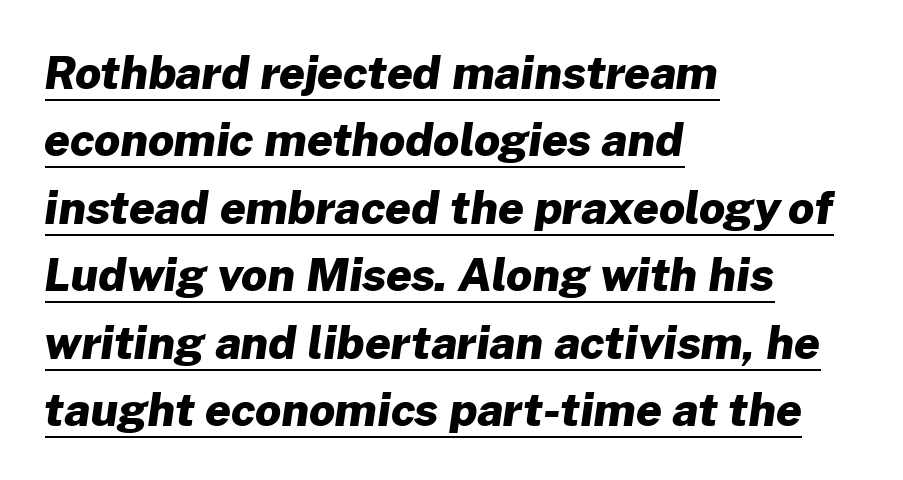
{"serif": "no", "bold": "yes", "weight": "heavy", "width": "normal", "stroke_contrast": "low", "x_height": "medium", "monospaced": "no", "underline": "yes", "align": "left", "line_spacing": "normal", "line_spacing_ratio": 1.5, "letter_spacing": "normal", "letter_spacing_em": 0.0, "glyph_px": 45}
